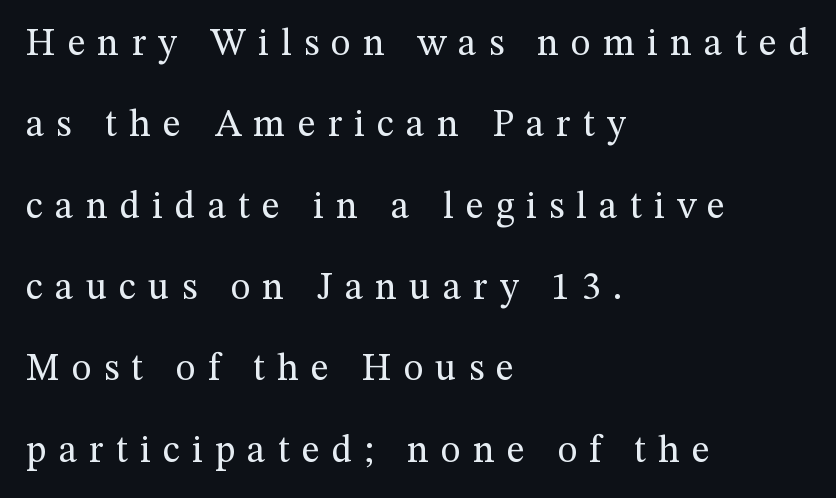
{"serif": "yes", "italic": "no", "bold": "no", "weight": "regular", "width": "normal", "stroke_contrast": "medium", "x_height": "medium", "monospaced": "no", "underline": "no", "align": "left", "line_spacing": "loose", "line_spacing_ratio": 2.14, "letter_spacing": "wide", "letter_spacing_em": 0.32, "glyph_px": 38}
